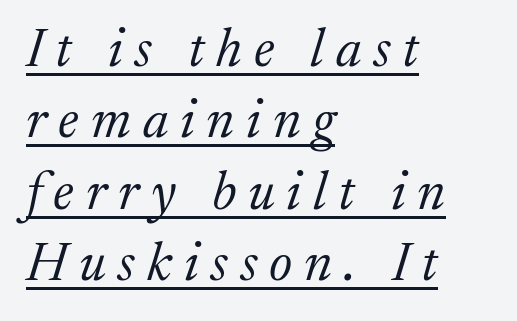
The image shows 54 px light serif type, italic (leaning right); set left-aligned, normal line spacing (1.32x), unusually wide letter spacing (+0.22 em), underlined; medium stroke contrast and a medium x-height.
